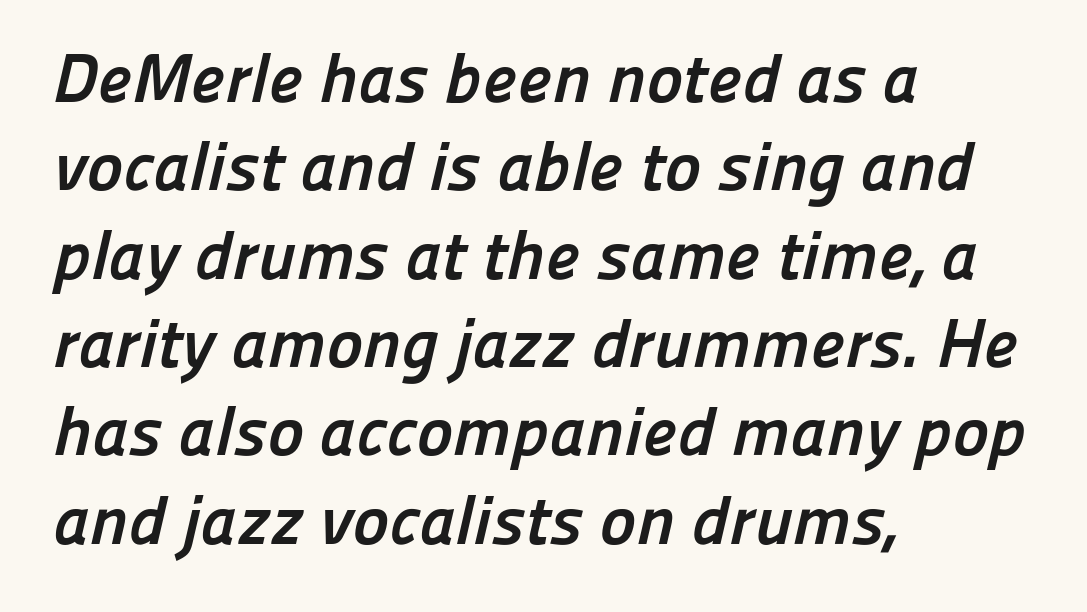
Spacing verdict: proportional, widths tailored to each character. Does the weight exceed regular? Yes, all the way to bold. Line beginnings align vertically; line endings do not. Successive baselines arrive at the customary interval. No extra tracking has been applied to these lines.
